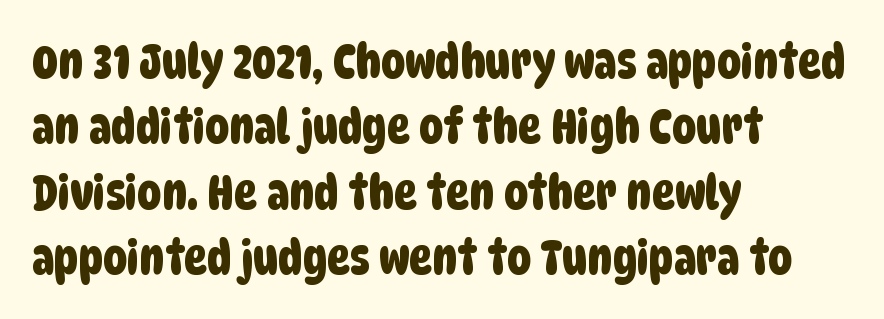
Q: Is the typeface a serif or a sans-serif typeface? A: Sans-serif.
Q: Is the text underlined? A: No.
Q: How is the paragraph aligned? A: Left-aligned.
Q: Is the spacing between letters normal or unusually wide? A: Normal.
Q: Is the spacing between lines tight, normal or loose? A: Normal.
Q: Width (condensed, normal, or wide)? A: Condensed.
Q: Stroke contrast? A: Low.
Q: x-height? A: Large.
Q: Monospaced? A: No.
